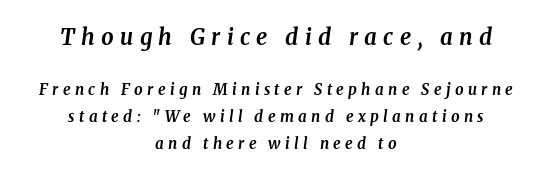
Q: Is the text bold? A: Yes.
Q: Is the text italic (slanted)? A: Yes, it leans right by about 8 degrees.
Q: Is the text underlined? A: No.
Q: How is the paragraph aligned? A: Centered.
Q: Is the spacing between letters normal or unusually wide? A: Unusually wide.
Q: Which block of text is set in a larger size, the first (top) or the second (bottom)? A: The first (top) one.
